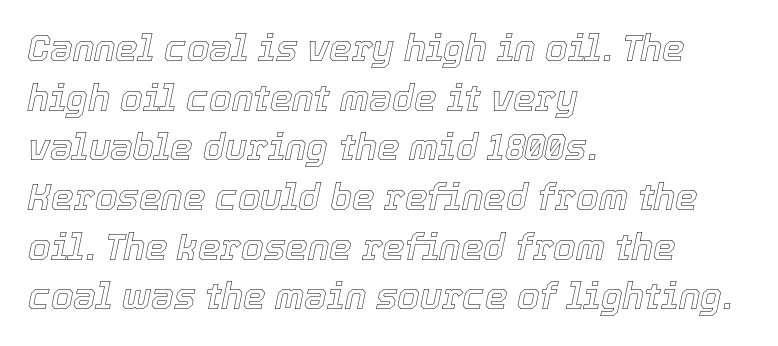
{"italic": "yes", "lean": "right", "slant_degrees": 12, "width": "normal", "x_height": "medium", "monospaced": "no", "underline": "no", "align": "left", "line_spacing": "normal", "line_spacing_ratio": 1.38, "letter_spacing": "normal", "letter_spacing_em": 0.0, "glyph_px": 36}
